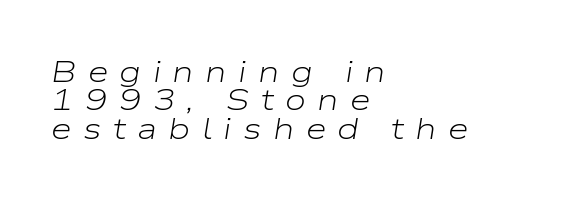
{"italic": "yes", "lean": "right", "slant_degrees": 9, "bold": "no", "weight": "light", "width": "wide", "stroke_contrast": "low", "x_height": "medium", "monospaced": "no", "underline": "no", "align": "left", "line_spacing": "tight", "line_spacing_ratio": 0.95, "letter_spacing": "wide", "letter_spacing_em": 0.38, "glyph_px": 30}
